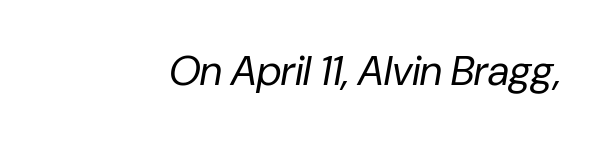
The space directly below the letters is spotless. Heft: none added — not bold. Is the type slanted? Yes — the strokes lean at a clear angle. Observe the ordinary spacing: letters are neighbours, not strangers.
